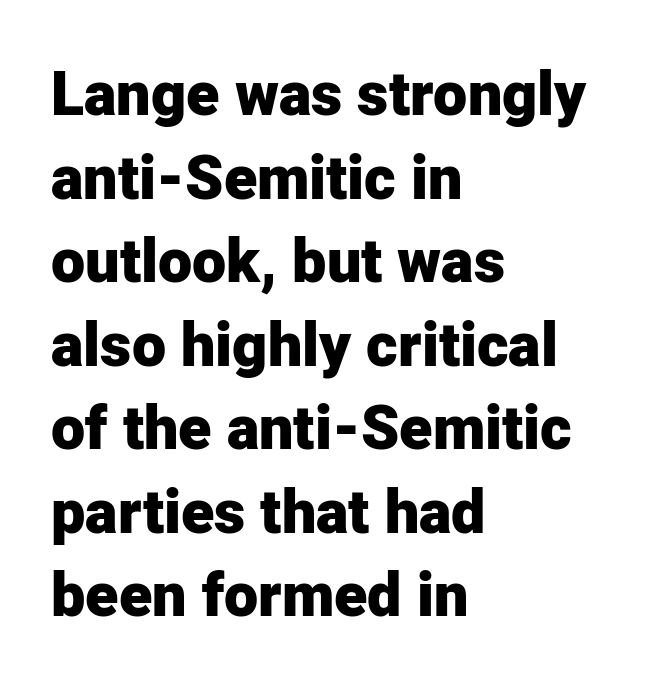
The image shows 61 px heavy sans-serif type, upright; set left-aligned, normal line spacing (1.37x), normal letter spacing, not underlined; low stroke contrast and a medium x-height.
